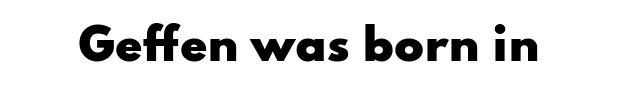
In terms of weight, the rendering is a true, heavy bold. Vertical strokes here are truly vertical. The letters advance in unequal steps, a hallmark of proportional type. Characters follow at the spacing the type designer built in. A clean baseline with only descenders dipping below it. Is this a sans? Yes — the strokes have no serifs.
